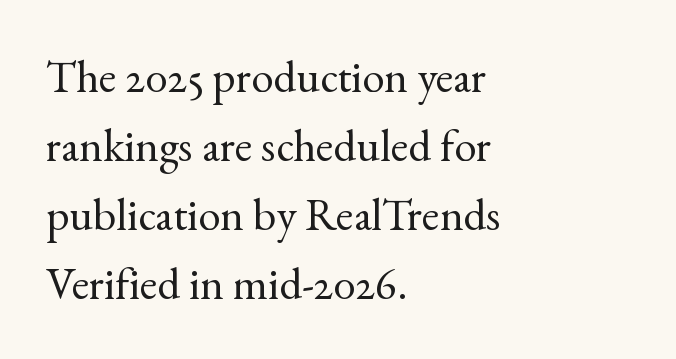
The image shows 45 px regular-weight serif type, upright; set left-aligned, normal line spacing (1.53x), normal letter spacing, not underlined; a small x-height.
